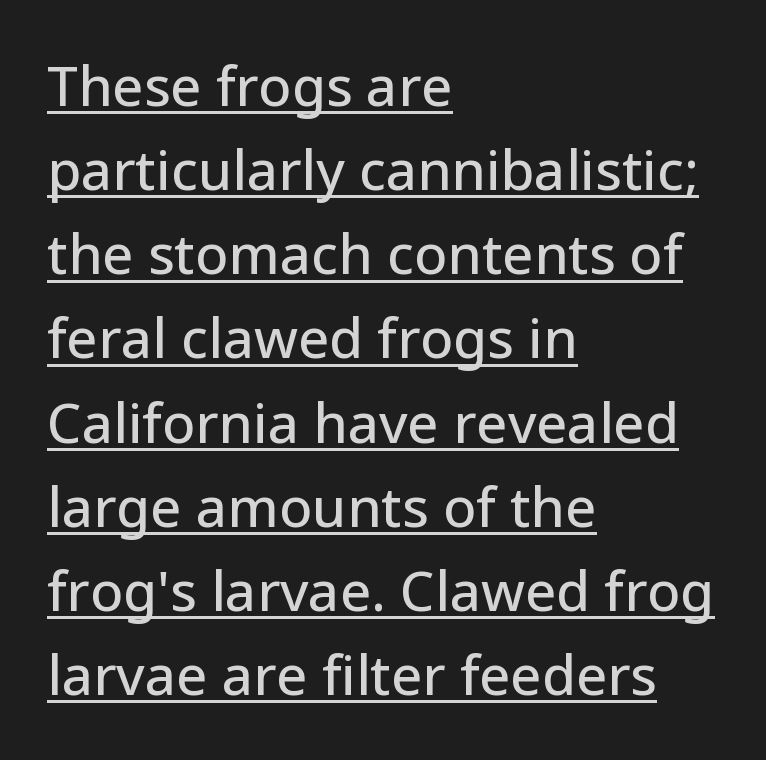
The image shows 55 px sans-serif type, upright; set left-aligned, normal line spacing (1.53x), normal letter spacing, underlined; low stroke contrast and a medium x-height.
